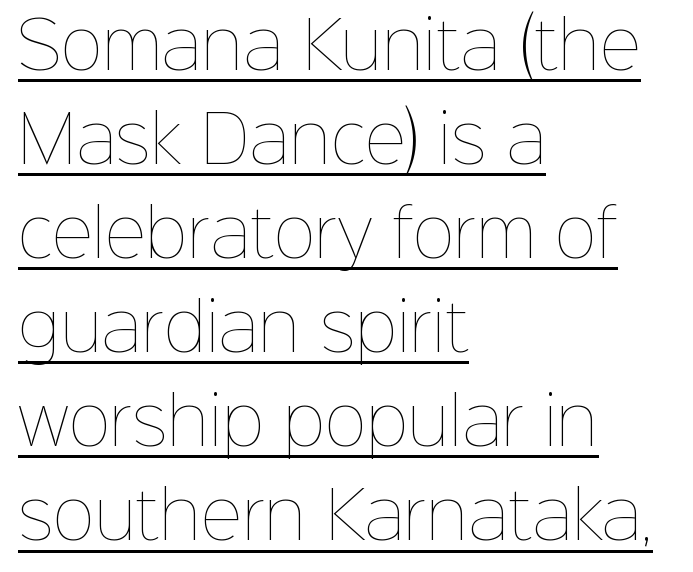
The image shows 64 px thin type, upright; set left-aligned, normal line spacing (1.47x), normal letter spacing, underlined; low stroke contrast and a medium x-height.
